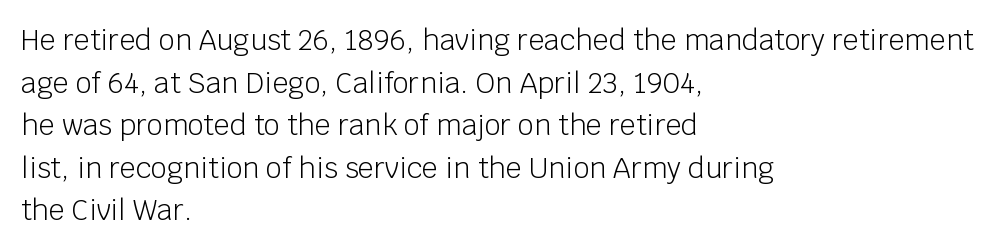
Q: Is the text bold? A: No.
Q: Is the text italic (slanted)? A: No, it is upright.
Q: Is the typeface a serif or a sans-serif typeface? A: Sans-serif.
Q: Is the text underlined? A: No.
Q: How is the paragraph aligned? A: Left-aligned.
Q: Is the spacing between letters normal or unusually wide? A: Normal.
Q: Is the spacing between lines tight, normal or loose? A: Normal.
Q: Width (condensed, normal, or wide)? A: Normal.
Q: Stroke contrast? A: Low.
Q: x-height? A: Large.
Q: Monospaced? A: No.
